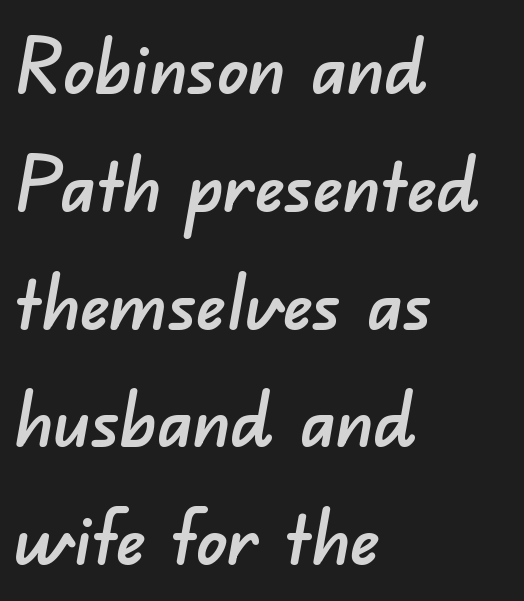
The strip under each line holds only bare page. Stroke terminals: plain, sans-serif. The rendering anchors every line to the left-hand side. In terms of letterspacing, this is plain default setting.
